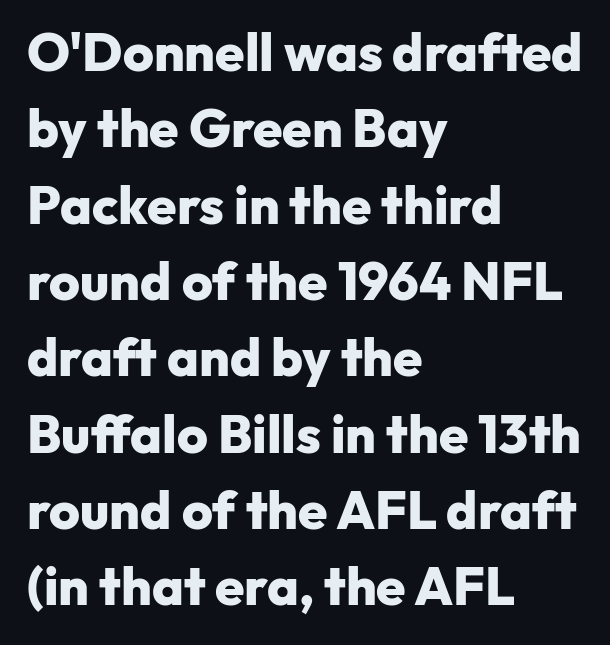
Q: Is the text bold? A: Yes.
Q: Is the text italic (slanted)? A: No, it is upright.
Q: Is the typeface a serif or a sans-serif typeface? A: Sans-serif.
Q: Is the text underlined? A: No.
Q: How is the paragraph aligned? A: Left-aligned.
Q: Is the spacing between letters normal or unusually wide? A: Normal.
Q: Is the spacing between lines tight, normal or loose? A: Normal.
Q: Width (condensed, normal, or wide)? A: Normal.
Q: Stroke contrast? A: Low.
Q: x-height? A: Medium.
Q: Monospaced? A: No.
